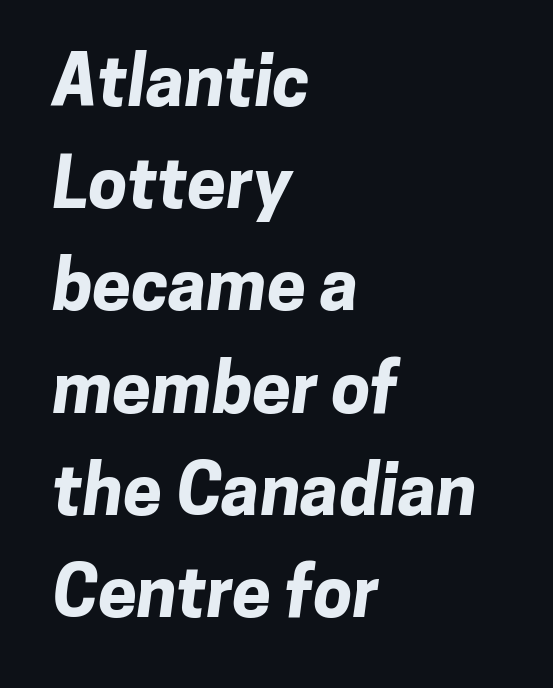
{"serif": "no", "bold": "yes", "weight": "bold", "width": "normal", "stroke_contrast": "low", "x_height": "medium", "monospaced": "no", "underline": "no", "align": "left", "line_spacing": "normal", "line_spacing_ratio": 1.46, "letter_spacing": "normal", "letter_spacing_em": 0.0, "glyph_px": 70}
